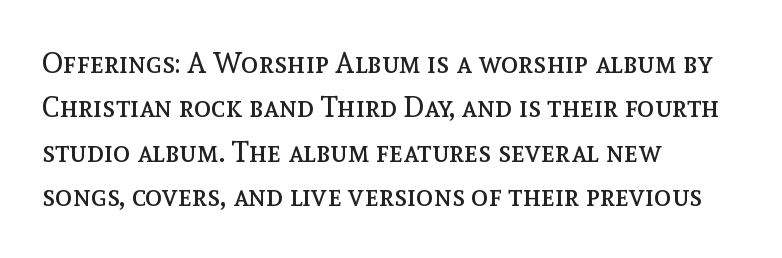
The image shows 29 px regular-weight type, upright; set left-aligned, normal line spacing (1.53x), normal letter spacing, not underlined; a medium x-height.
